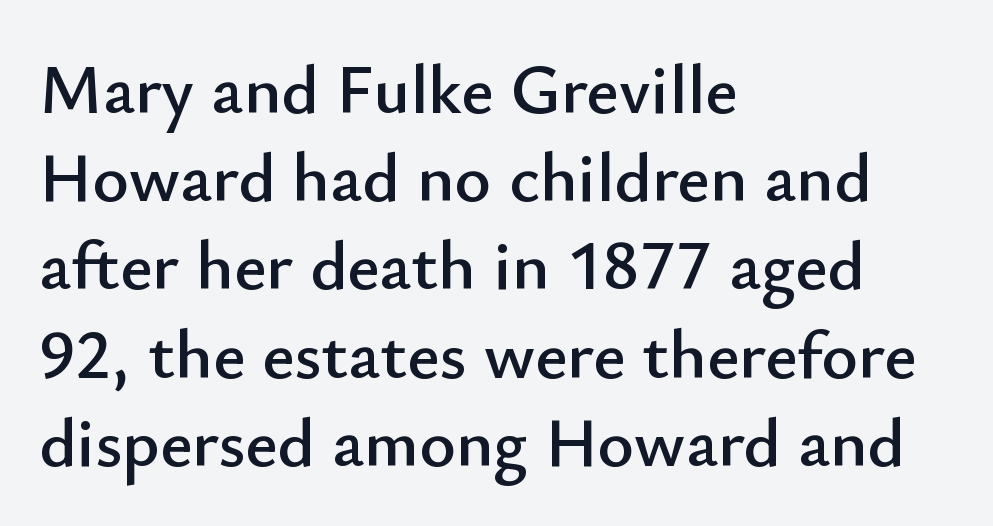
{"serif": "no", "italic": "no", "width": "normal", "stroke_contrast": "low", "x_height": "small", "monospaced": "no", "underline": "no", "align": "left", "line_spacing": "normal", "line_spacing_ratio": 1.26, "letter_spacing": "normal", "letter_spacing_em": 0.0, "glyph_px": 70}
